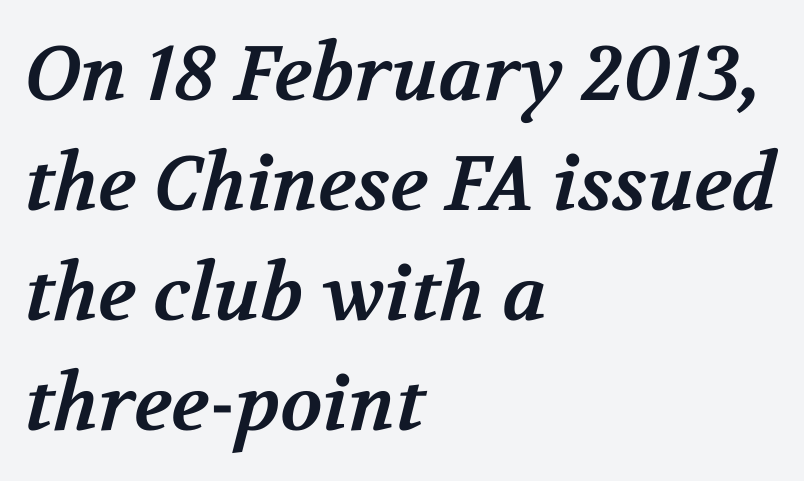
Serif or sans? Serif — the stroke terminals have little feet. Which margin do the lines hug? The left one — the right edge is uneven. Descender tails drop into unmarked territory. Compared with an ordinary text face, these strokes are far heavier — a full bold. This rendering leaves character spacing at its baseline value. A typesetter would call this leading conventional body-copy spacing.
